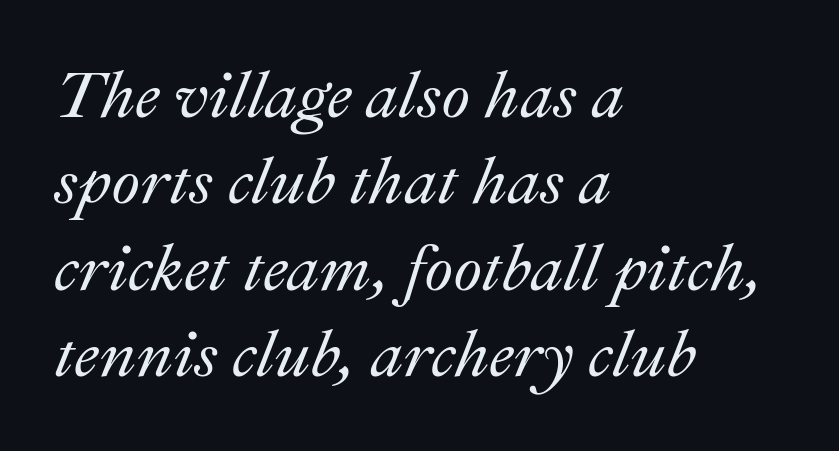
{"italic": "yes", "lean": "right", "slant_degrees": 22, "width": "normal", "stroke_contrast": "medium", "x_height": "small", "monospaced": "no", "underline": "no", "align": "left", "line_spacing": "normal", "line_spacing_ratio": 1.31, "letter_spacing": "normal", "letter_spacing_em": 0.0, "glyph_px": 66}
